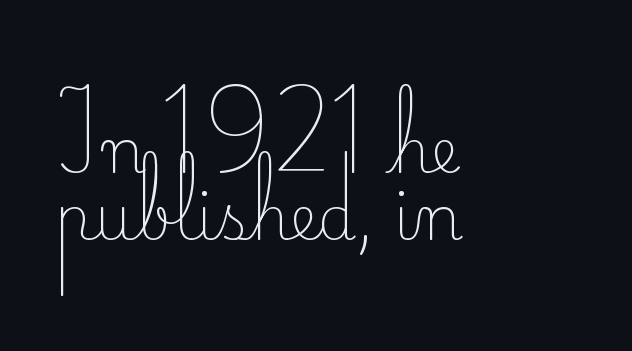
Q: Is the text bold? A: No.
Q: Is the text italic (slanted)? A: No, it is upright.
Q: Is the typeface a serif or a sans-serif typeface? A: Serif.
Q: Is the text underlined? A: No.
Q: How is the paragraph aligned? A: Left-aligned.
Q: Is the spacing between letters normal or unusually wide? A: Normal.
Q: Is the spacing between lines tight, normal or loose? A: Tight.
Q: Width (condensed, normal, or wide)? A: Normal.
Q: Stroke contrast? A: Low.
Q: x-height? A: Small.
Q: Monospaced? A: No.
